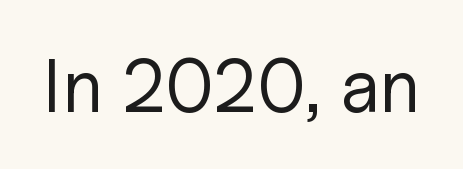
Q: Is the text bold? A: No.
Q: Is the text italic (slanted)? A: No, it is upright.
Q: Is the typeface a serif or a sans-serif typeface? A: Sans-serif.
Q: Is the text underlined? A: No.
Q: Is the spacing between letters normal or unusually wide? A: Normal.
Q: Width (condensed, normal, or wide)? A: Normal.
Q: Stroke contrast? A: Low.
Q: x-height? A: Medium.
Q: Monospaced? A: No.
